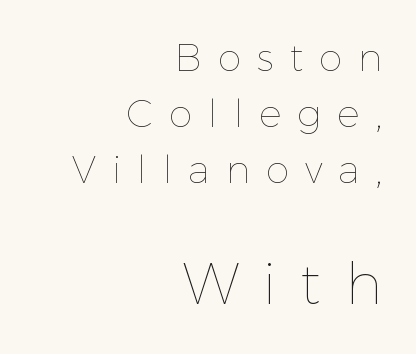
The image shows 57 px thin type, upright; set right-aligned, normal line spacing (1.48x), unusually wide letter spacing (+0.42 em), not underlined; the second (bottom) block is 1.5x larger; a medium x-height.
